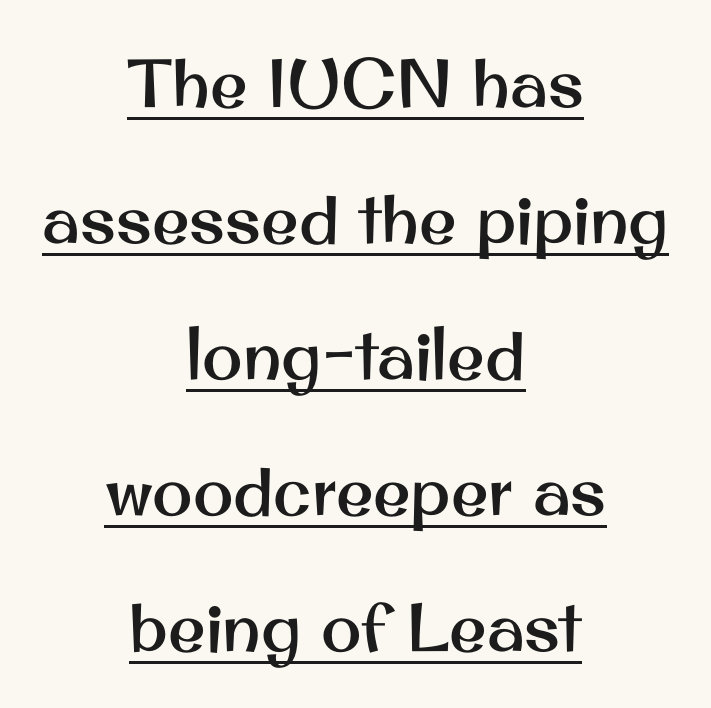
Q: Is the text italic (slanted)? A: No, it is upright.
Q: Is the typeface a serif or a sans-serif typeface? A: Sans-serif.
Q: Is the text underlined? A: Yes.
Q: How is the paragraph aligned? A: Centered.
Q: Is the spacing between letters normal or unusually wide? A: Normal.
Q: Is the spacing between lines tight, normal or loose? A: Loose.
Q: Width (condensed, normal, or wide)? A: Normal.
Q: Stroke contrast? A: Medium.
Q: x-height? A: Small.
Q: Monospaced? A: No.
